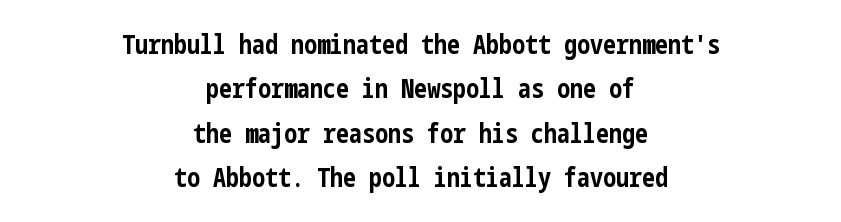
The image shows 26 px bold type, upright; set centered, line spacing 1.71x, normal letter spacing, not underlined.
